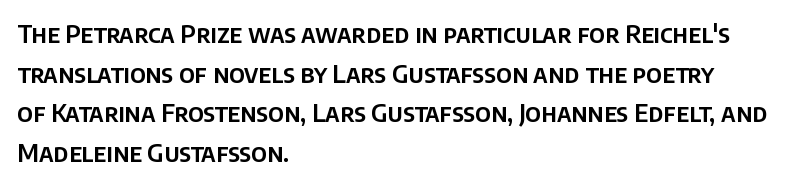
Q: Is the text italic (slanted)? A: No, it is upright.
Q: Is the text underlined? A: No.
Q: How is the paragraph aligned? A: Left-aligned.
Q: Is the spacing between letters normal or unusually wide? A: Normal.
Q: Is the spacing between lines tight, normal or loose? A: Normal.
